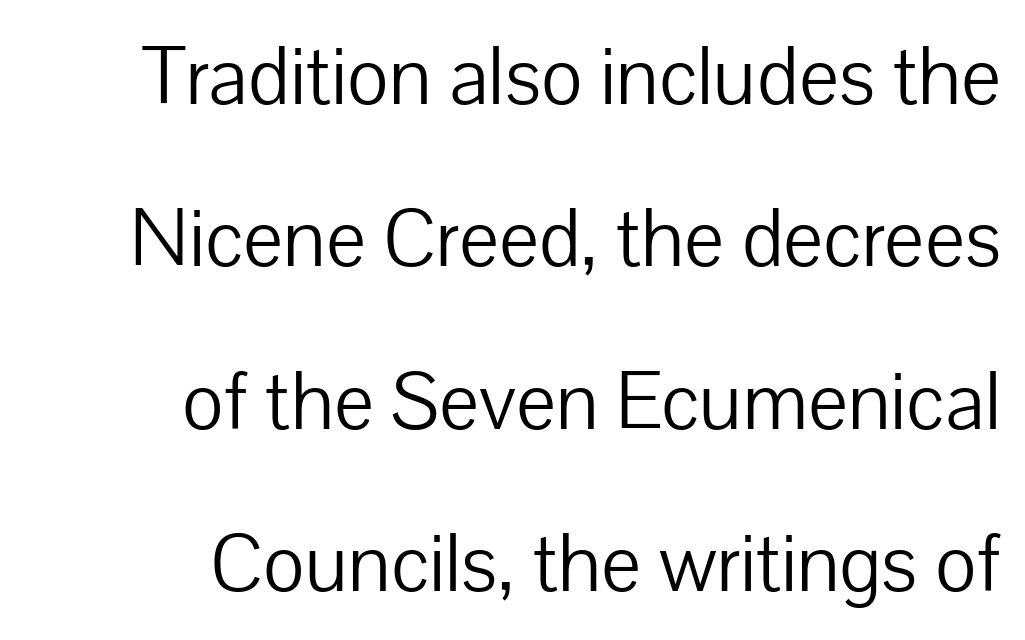
{"serif": "no", "italic": "no", "bold": "no", "weight": "light", "width": "normal", "stroke_contrast": "low", "x_height": "medium", "monospaced": "no", "underline": "no", "align": "right", "line_spacing": "loose", "line_spacing_ratio": 2.03, "letter_spacing": "normal", "letter_spacing_em": 0.0, "glyph_px": 80}
